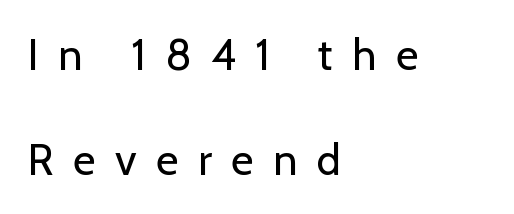
Vertically, the passage feels expansive, rows floating well apart. Style check: upright. Think standard paragraph weight, or any step lighter than that. Tracking here is generous; glyphs stand well apart from one another.
